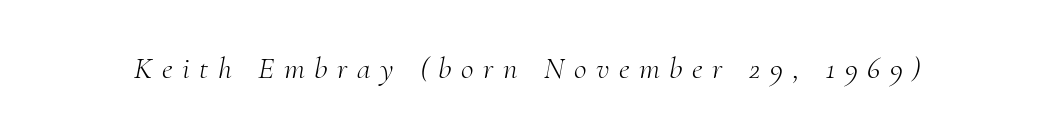
The image shows 31 px light serif type, italic (leaning right); set unusually wide letter spacing (+0.31 em), not underlined; medium stroke contrast and a small x-height.
